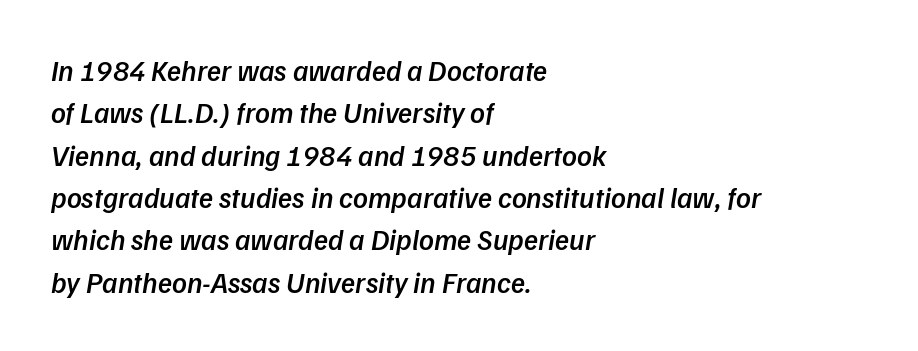
The image shows 29 px semibold sans-serif type; set left-aligned, normal line spacing (1.46x), normal letter spacing, not underlined; low stroke contrast and a medium x-height.
